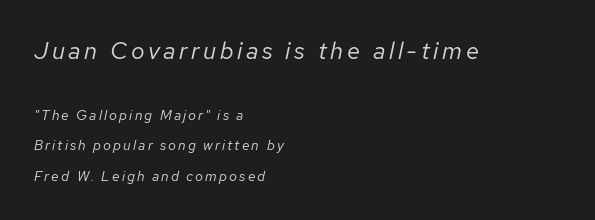
{"italic": "yes", "lean": "right", "slant_degrees": 12, "bold": "no", "underline": "no", "align": "left", "line_spacing": "loose", "line_spacing_ratio": 2.16, "larger_block": "first", "size_ratio": 1.71, "glyph_px": 24}
